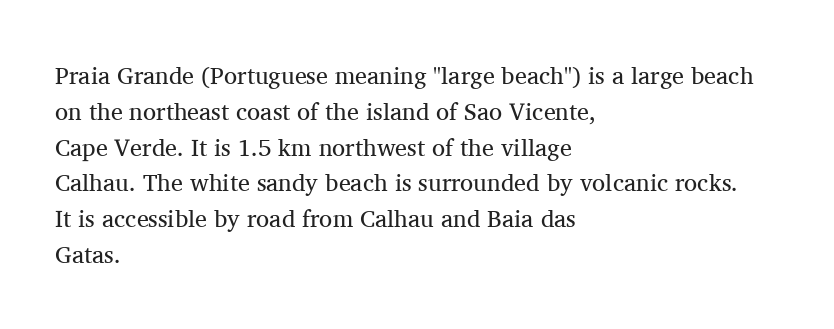
The image shows 24 px text type, upright; set left-aligned, normal line spacing (1.49x), normal letter spacing, not underlined.
